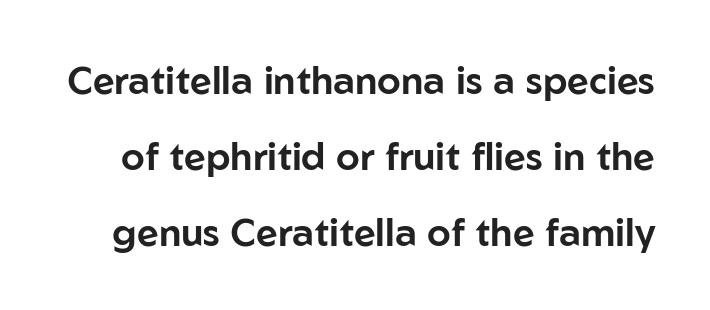
Q: Is the text italic (slanted)? A: No, it is upright.
Q: Is the typeface a serif or a sans-serif typeface? A: Sans-serif.
Q: Is the text underlined? A: No.
Q: Is the spacing between letters normal or unusually wide? A: Normal.
Q: Is the spacing between lines tight, normal or loose? A: Loose.
Q: Width (condensed, normal, or wide)? A: Normal.
Q: Stroke contrast? A: Low.
Q: x-height? A: Medium.
Q: Monospaced? A: No.
